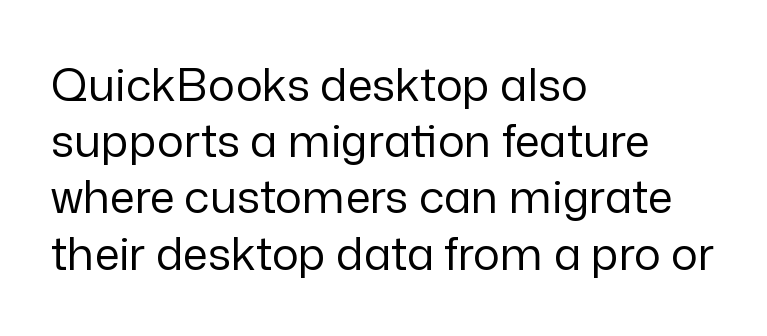
The image shows 45 px regular-weight sans-serif type, upright; set left-aligned, normal line spacing (1.25x), normal letter spacing, not underlined; low stroke contrast and a medium x-height.
